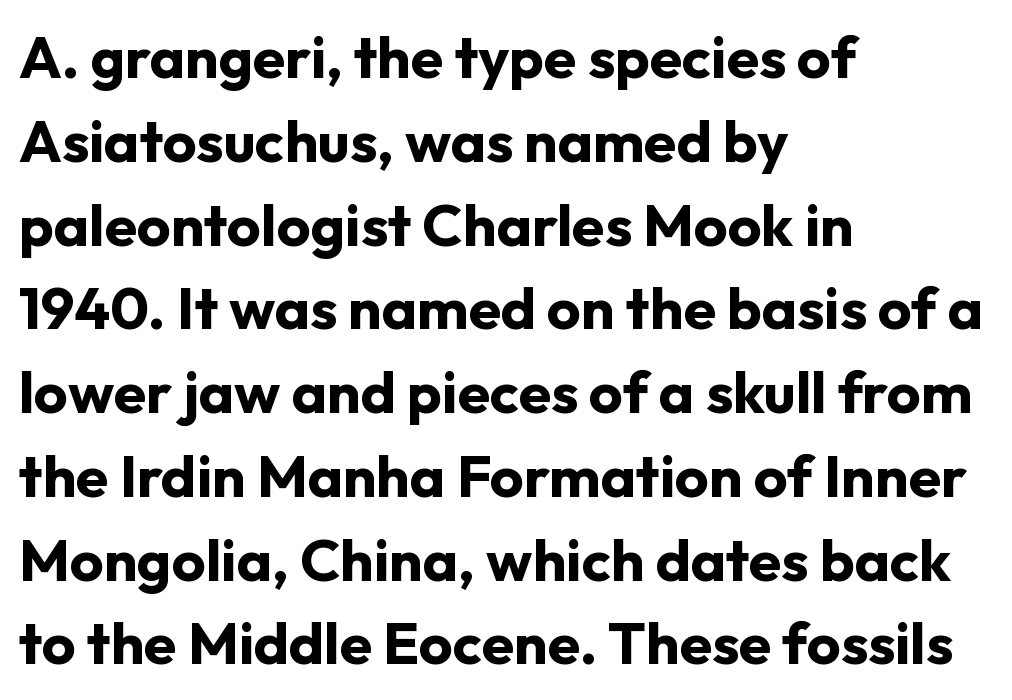
Letter spacing: default. Varying glyph widths throughout — classic text-font behaviour. Posture: upright roman. Underline: absent. Alignment: flush left.
